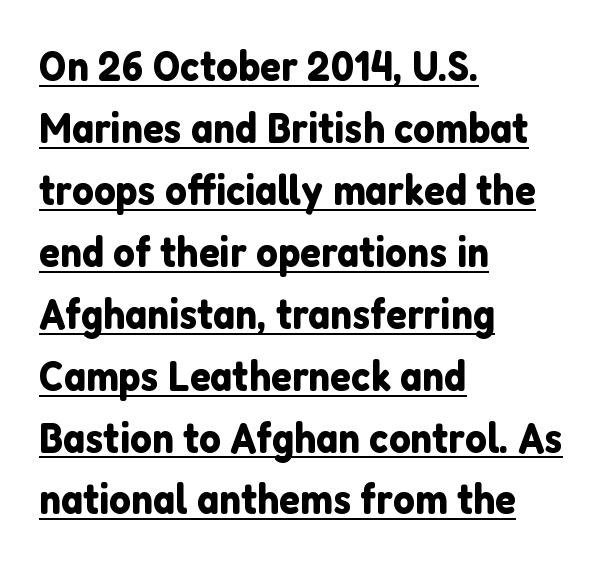
Do the characters align in a grid? No, the font is proportional. Check where the strokes stop: nothing finishes them off — pure sans. Italic? Not at all — the glyphs are vertical. A continuous stroke trails under the words, as in a hyperlink. The rendering uses a moderate line-height, typical for paragraphs. Between one letter and the next there's only the usual sliver of space.
